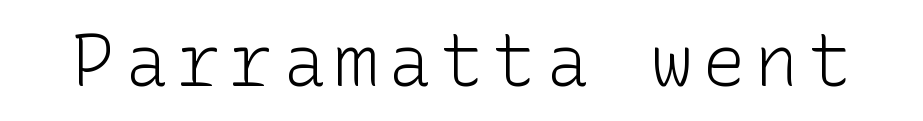
Q: Is the text bold? A: No.
Q: Is the text italic (slanted)? A: No, it is upright.
Q: Is the typeface a serif or a sans-serif typeface? A: Sans-serif.
Q: Is the text underlined? A: No.
Q: Width (condensed, normal, or wide)? A: Normal.
Q: Stroke contrast? A: Low.
Q: x-height? A: Medium.
